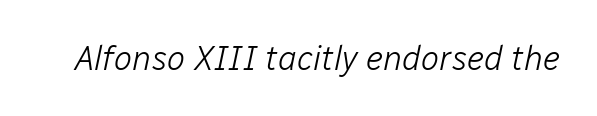
The image shows 34 px light type, italic (leaning right); set normal letter spacing, not underlined; low stroke contrast and a medium x-height.
